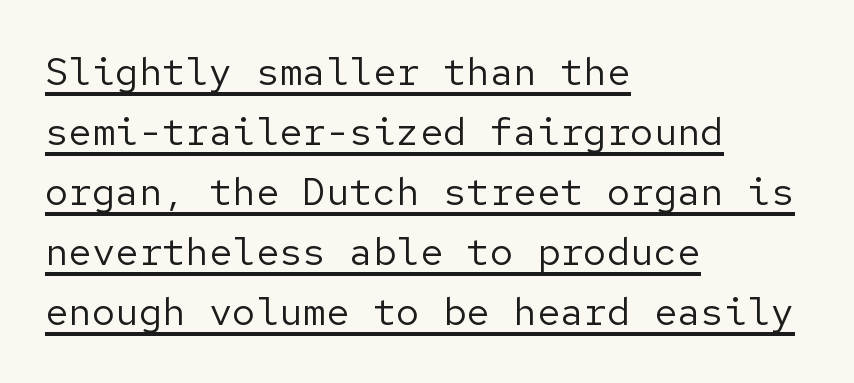
The image shows 39 px regular-weight sans-serif type, upright; set left-aligned, normal line spacing (1.54x), normal letter spacing, underlined; low stroke contrast and a medium x-height.
